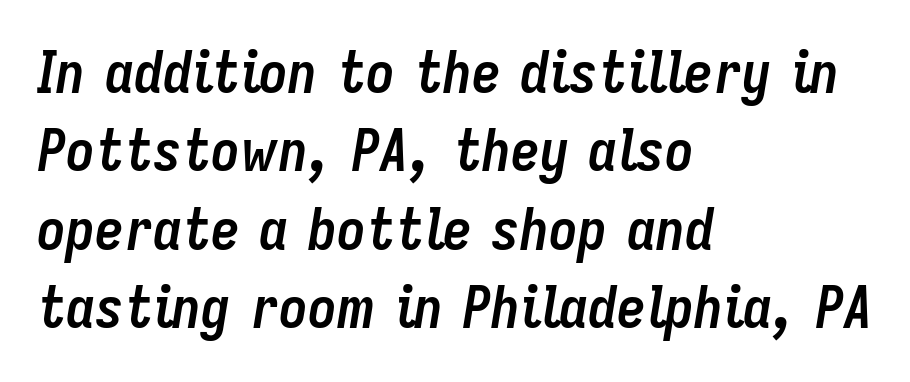
The typesetting leans heavy: a genuine bold. Does extra space separate the letters? No, they use regular spacing. These lines stack with their left ends in a neat column. The rendering uses natural spacing where letterforms have individual widths. Quick note: interline space is typical.
